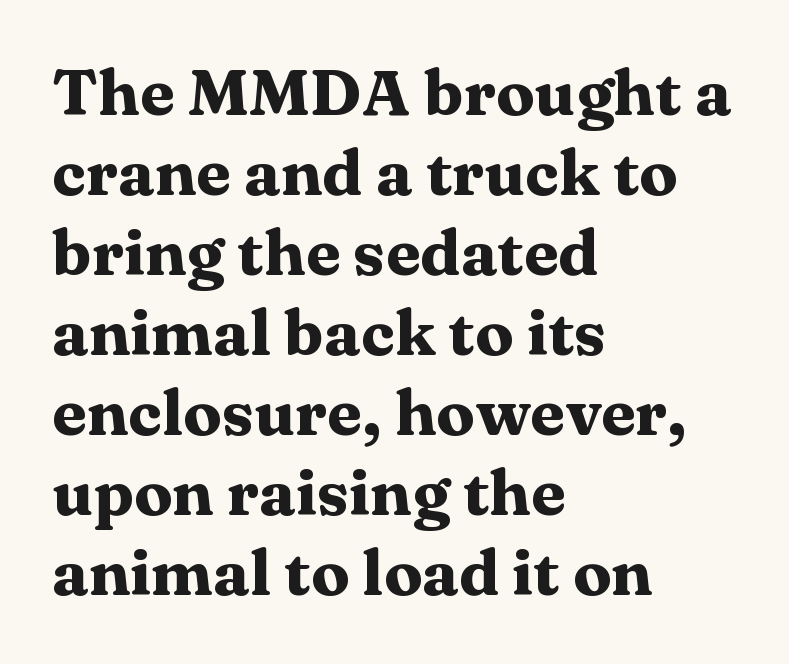
Q: Is the text bold? A: Yes.
Q: Is the text italic (slanted)? A: No, it is upright.
Q: Is the typeface a serif or a sans-serif typeface? A: Serif.
Q: Is the text underlined? A: No.
Q: How is the paragraph aligned? A: Left-aligned.
Q: Is the spacing between letters normal or unusually wide? A: Normal.
Q: Is the spacing between lines tight, normal or loose? A: Normal.
Q: Width (condensed, normal, or wide)? A: Wide.
Q: Stroke contrast? A: Medium.
Q: x-height? A: Medium.
Q: Monospaced? A: No.
